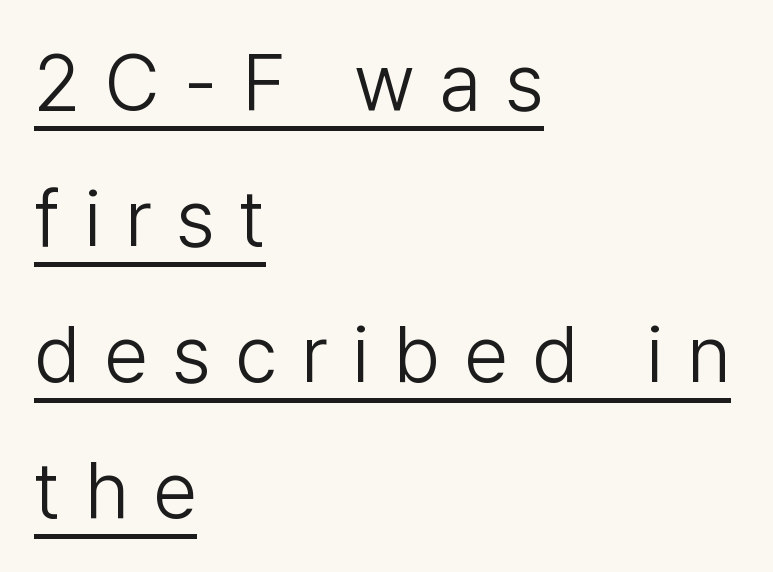
{"serif": "no", "italic": "no", "bold": "no", "weight": "light", "width": "normal", "stroke_contrast": "low", "x_height": "medium", "monospaced": "no", "underline": "yes", "align": "left", "line_spacing_ratio": 1.72, "letter_spacing": "wide", "letter_spacing_em": 0.31, "glyph_px": 79}
